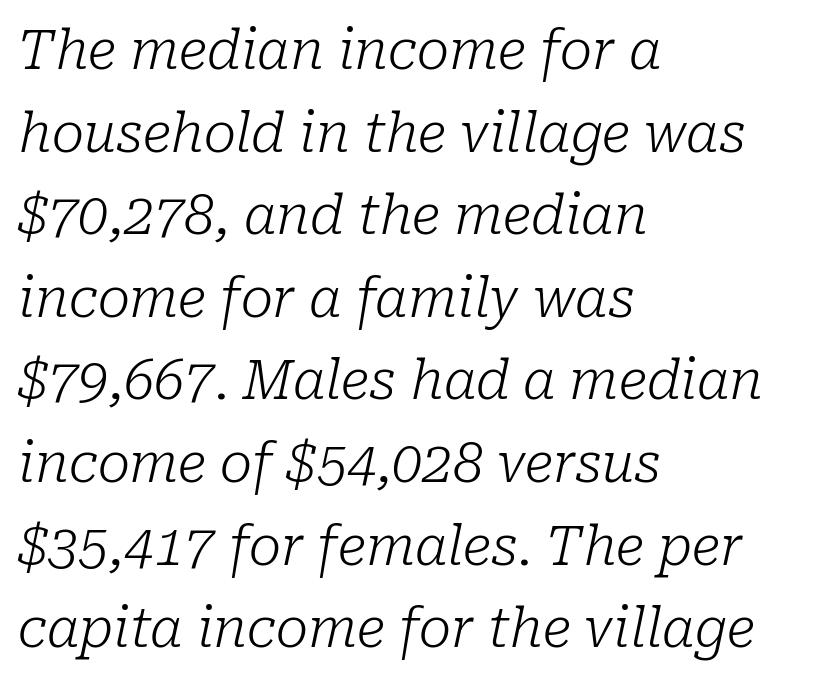
Observe the lean: these are italic letterforms. The designer left line spacing at the default. The passage shown is typed in a proportional face where columns would drift. Is this a sans? No — the strokes have serifs. Just letters on the line, the space beneath them empty.
